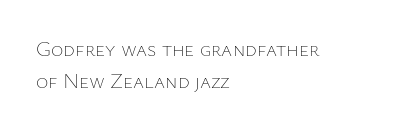
The image shows 21 px text type, upright; set left-aligned, normal line spacing (1.51x), normal letter spacing, not underlined.
